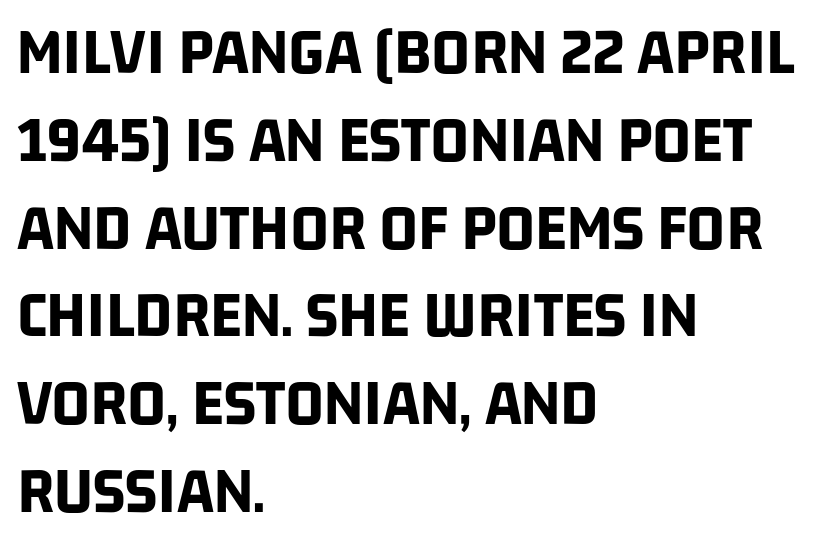
Between one letter and the next there's only the usual sliver of space. Here the designer chose a conventional face with non-uniform glyph widths. All the whitespace from short lines collects on the right. Glance below the letters and you will spot only blank space.
